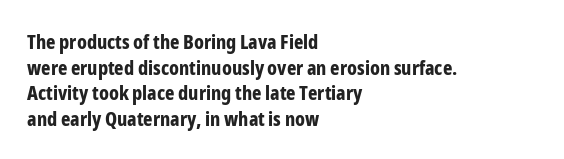
The image shows 20 px bold type, upright; set left-aligned, normal line spacing (1.28x), normal letter spacing, not underlined.
